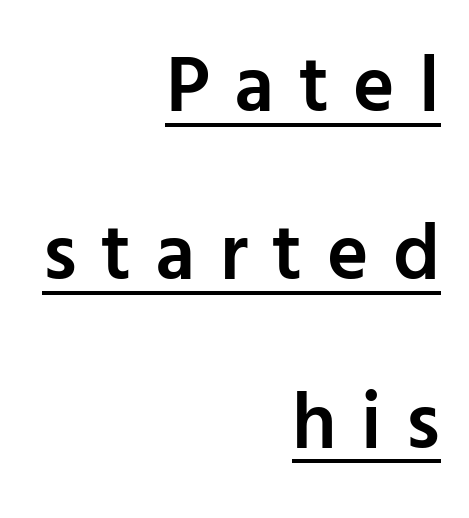
The image shows 79 px semibold sans-serif type, upright; set right-aligned, loose line spacing (2.13x), unusually wide letter spacing (+0.31 em), underlined; low stroke contrast and a medium x-height.
